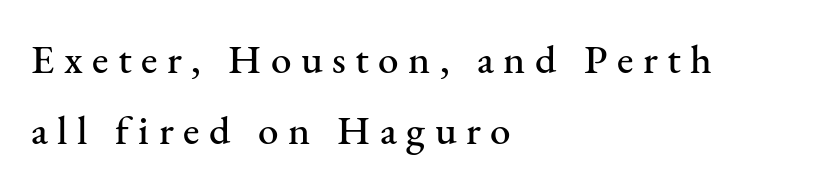
{"serif": "yes", "italic": "no", "width": "normal", "stroke_contrast": "medium", "x_height": "small", "monospaced": "no", "underline": "no", "align": "left", "line_spacing_ratio": 1.73, "letter_spacing": "wide", "letter_spacing_em": 0.23, "glyph_px": 41}
